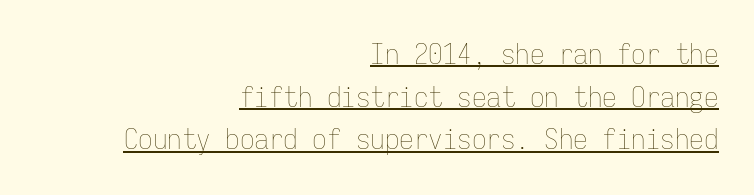
The image shows 29 px thin, condensed type, upright, monospaced; set right-aligned, normal line spacing (1.47x), normal letter spacing, underlined; low stroke contrast and a medium x-height.
